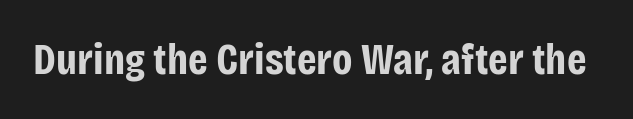
{"serif": "no", "italic": "no", "bold": "yes", "weight": "bold", "width": "condensed", "stroke_contrast": "low", "x_height": "large", "monospaced": "no", "underline": "no", "letter_spacing": "normal", "letter_spacing_em": 0.0, "glyph_px": 44}
